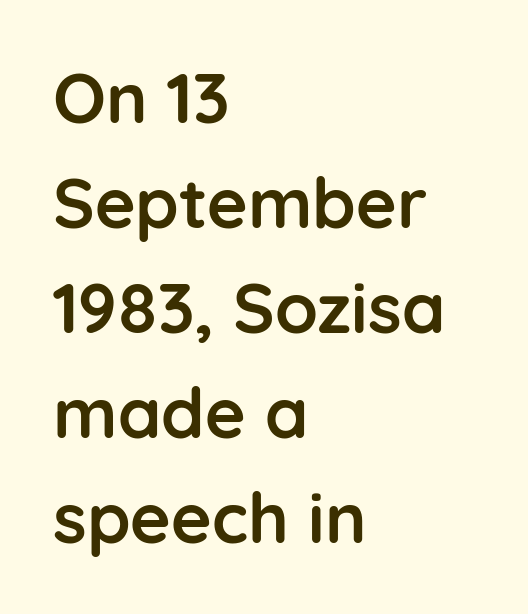
The image shows 70 px semibold sans-serif type, upright; set left-aligned, normal line spacing (1.5x), normal letter spacing, not underlined; low stroke contrast and a medium x-height.
